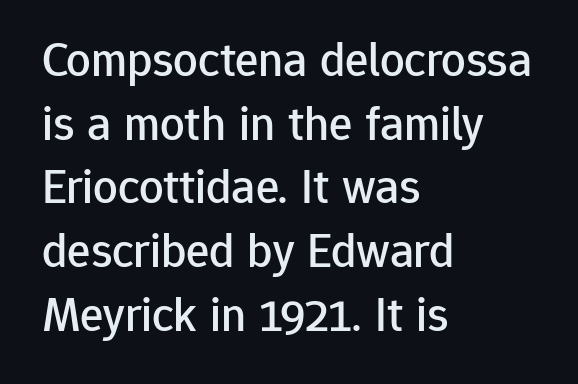
Serif or sans? Sans — the stroke terminals are bare. Posture: upright roman. Type without underlining. If you measured baseline to baseline, you'd find a middling distance. Proportional: the letters do not fall into vertical columns. These lines keep a tight, regular rhythm from letter to letter.
